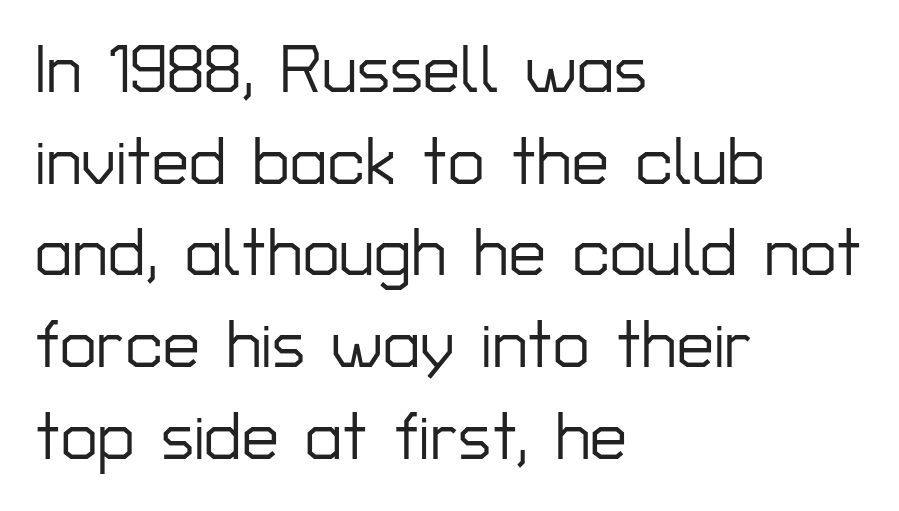
{"serif": "no", "italic": "no", "width": "normal", "stroke_contrast": "low", "x_height": "medium", "monospaced": "no", "underline": "no", "align": "left", "line_spacing": "normal", "line_spacing_ratio": 1.39, "letter_spacing": "normal", "letter_spacing_em": 0.0, "glyph_px": 66}
